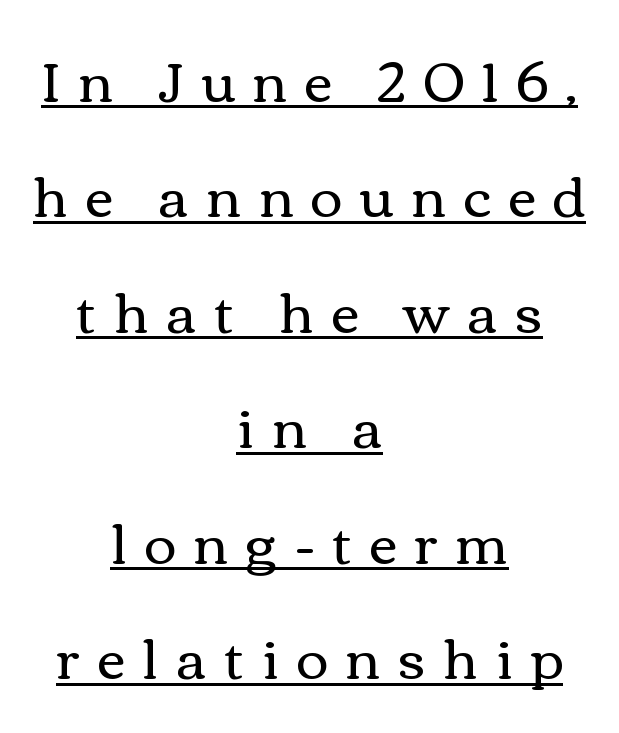
Q: Is the text bold? A: No.
Q: Is the text italic (slanted)? A: No, it is upright.
Q: Is the text underlined? A: Yes.
Q: How is the paragraph aligned? A: Centered.
Q: Is the spacing between letters normal or unusually wide? A: Unusually wide.
Q: Is the spacing between lines tight, normal or loose? A: Loose.
Q: Width (condensed, normal, or wide)? A: Wide.
Q: x-height? A: Medium.
Q: Monospaced? A: No.
